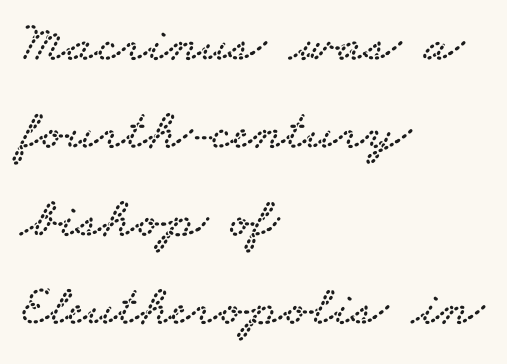
In CSS terms this would be text-align: left. Nobody touched the tracking dial on this one. Only glyphs here, with clear space below each row.
